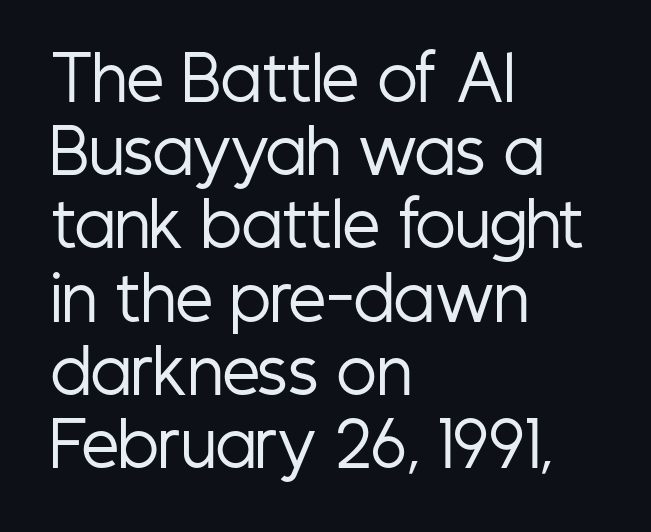
The letters advance in unequal steps, a hallmark of proportional type. Designer's note — italics off, roman on. Vertical stems look standard width or narrower in stroke. No word sits above an underline. The passage is arranged the way most books set body copy — flush left.
